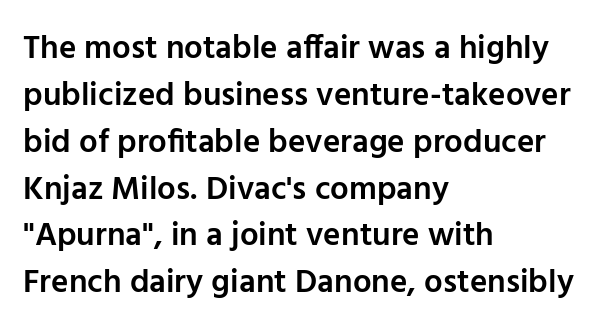
This rendering leaves character spacing at its baseline value. The lines are quadded left. Reading down the column, the eye jumps a familiar distance to each next line. Underlining? Definitely not there. Looks like regular typesetting: each glyph gets only the width it needs.
